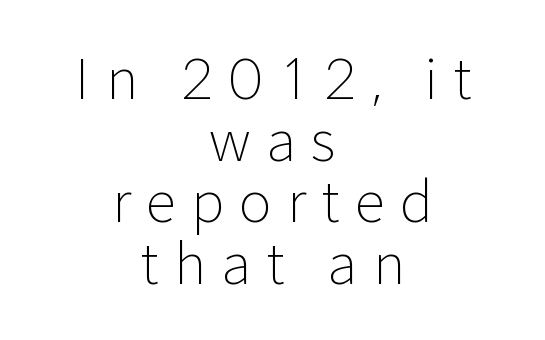
{"serif": "no", "italic": "no", "bold": "no", "weight": "light", "width": "normal", "stroke_contrast": "low", "x_height": "medium", "monospaced": "no", "underline": "no", "align": "center", "line_spacing": "tight", "line_spacing_ratio": 1.1, "letter_spacing": "wide", "letter_spacing_em": 0.27, "glyph_px": 56}
